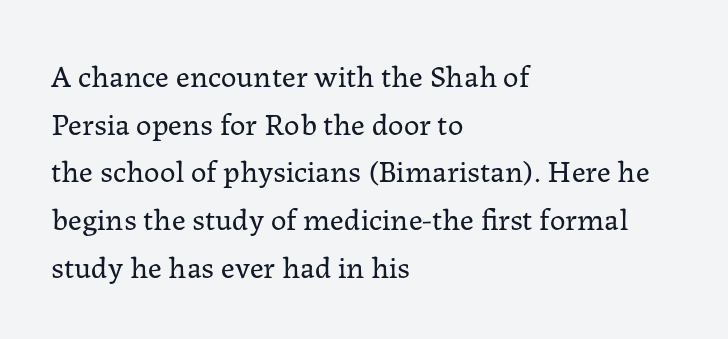
{"serif": "yes", "italic": "no", "bold": "no", "weight": "regular", "width": "normal", "stroke_contrast": "low", "x_height": "medium", "monospaced": "no", "underline": "no", "align": "left", "line_spacing": "normal", "line_spacing_ratio": 1.54, "letter_spacing": "normal", "letter_spacing_em": 0.0, "glyph_px": 31}
